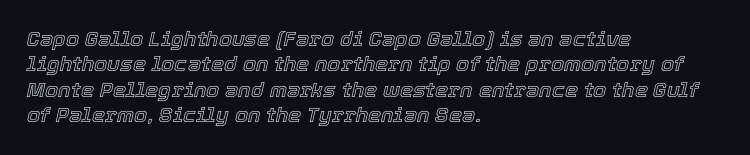
Q: Is the text italic (slanted)? A: Yes, it leans right by about 12 degrees.
Q: Is the text underlined? A: No.
Q: How is the paragraph aligned? A: Left-aligned.
Q: Is the spacing between letters normal or unusually wide? A: Normal.
